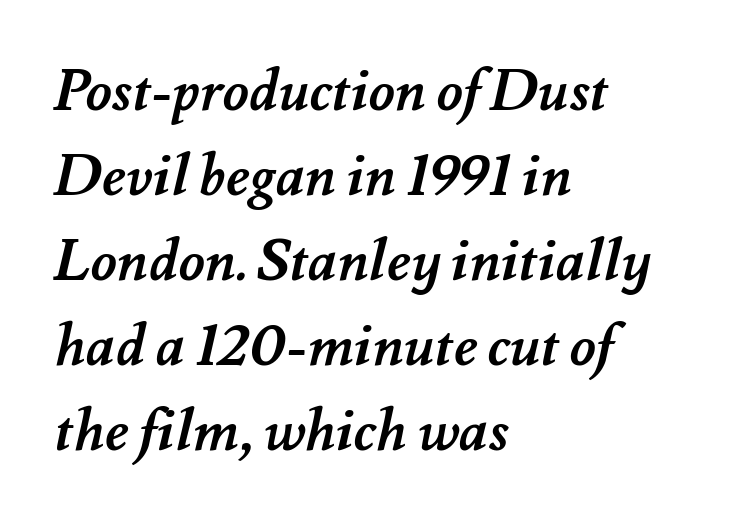
Q: Is the text bold? A: Yes.
Q: Is the text underlined? A: No.
Q: How is the paragraph aligned? A: Left-aligned.
Q: Is the spacing between letters normal or unusually wide? A: Normal.
Q: Is the spacing between lines tight, normal or loose? A: Normal.
Q: Width (condensed, normal, or wide)? A: Normal.
Q: Stroke contrast? A: Medium.
Q: x-height? A: Small.
Q: Monospaced? A: No.
